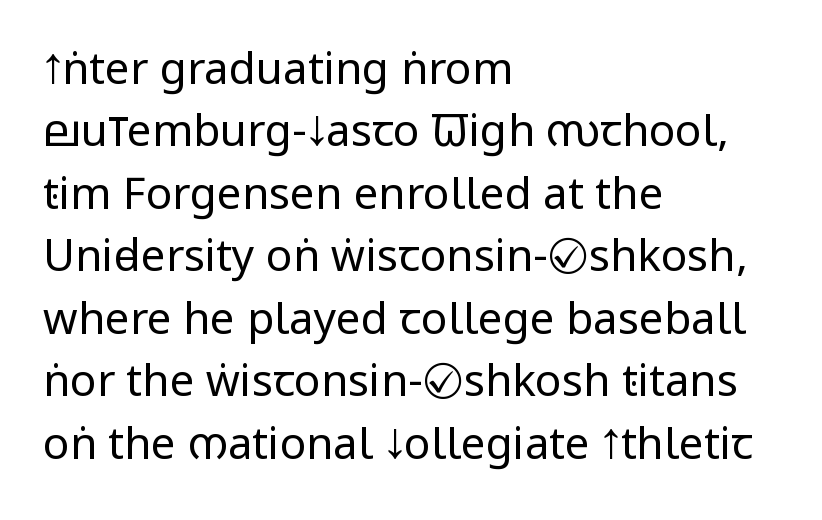
{"serif": "no", "italic": "no", "bold": "no", "weight": "regular", "width": "condensed", "stroke_contrast": "low", "x_height": "large", "monospaced": "no", "underline": "no", "align": "left", "line_spacing": "normal", "line_spacing_ratio": 1.42, "letter_spacing": "normal", "letter_spacing_em": 0.0, "glyph_px": 44}
